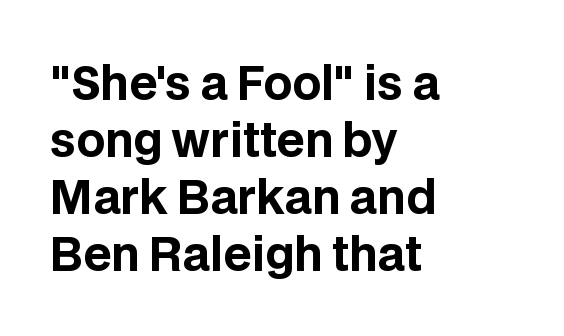
Look at the tracking — it's just the regular setting, nothing added. The lines sit at an ordinary, default distance from one another. Look at the stroke-to-counter ratio: heavy, a bold. A bare baseline throughout the passage. Ordinary non-slanted type is in use.
